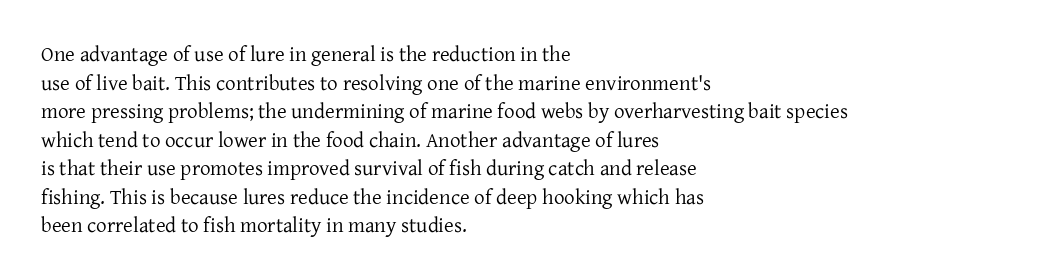
The image shows 21 px text type, upright; set left-aligned, normal line spacing (1.36x), normal letter spacing, not underlined.
